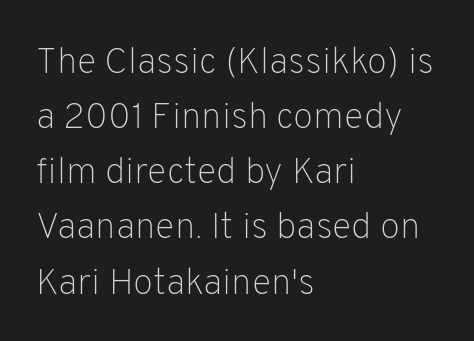
Q: Is the text bold? A: No.
Q: Is the text italic (slanted)? A: No, it is upright.
Q: Is the typeface a serif or a sans-serif typeface? A: Sans-serif.
Q: Is the text underlined? A: No.
Q: How is the paragraph aligned? A: Left-aligned.
Q: Is the spacing between letters normal or unusually wide? A: Normal.
Q: Is the spacing between lines tight, normal or loose? A: Normal.
Q: Width (condensed, normal, or wide)? A: Normal.
Q: Stroke contrast? A: Low.
Q: x-height? A: Medium.
Q: Monospaced? A: No.
